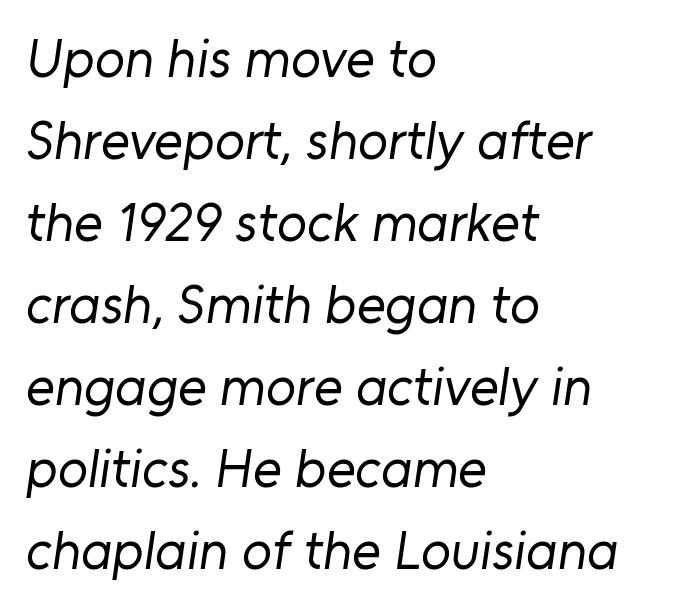
Stems and bowls with no extra thickness — not bold. What's the leading like? Ordinary, nothing unusual. Here the designer chose a conventional face with non-uniform glyph widths. Serifs: no, the terminals of the letterforms are clean.
